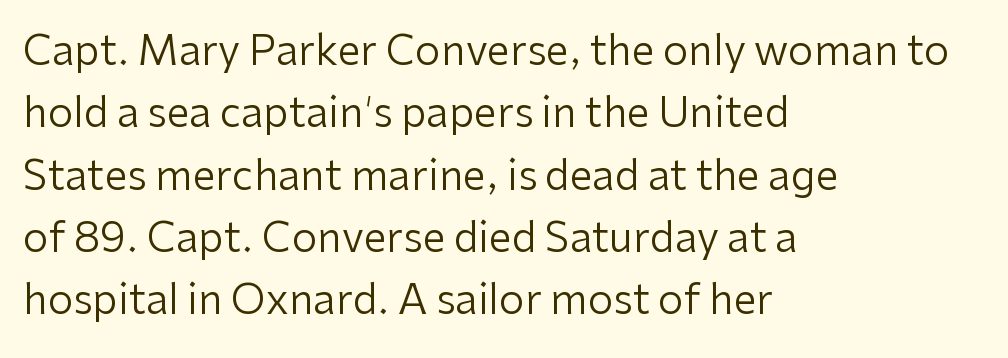
The image shows 41 px regular-weight sans-serif type, upright; set left-aligned, normal line spacing (1.52x), normal letter spacing, not underlined; low stroke contrast and a medium x-height.
